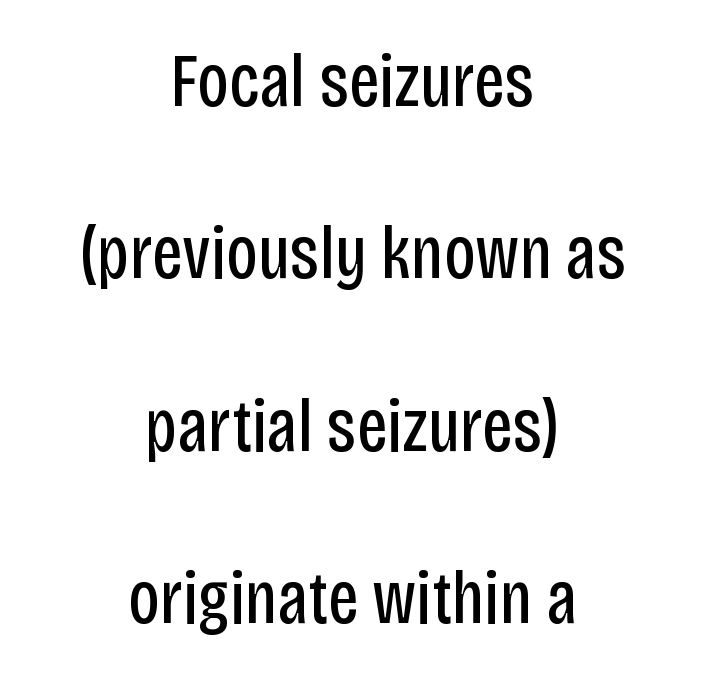
{"serif": "no", "italic": "no", "bold": "no", "weight": "regular", "width": "condensed", "stroke_contrast": "low", "x_height": "large", "monospaced": "no", "underline": "no", "align": "center", "line_spacing": "loose", "line_spacing_ratio": 2.3, "letter_spacing": "normal", "letter_spacing_em": 0.0, "glyph_px": 75}
